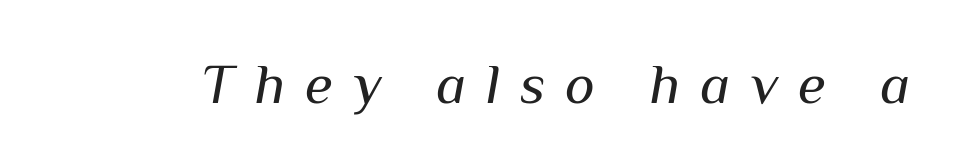
The image shows 57 px regular-weight type, italic (leaning right); set unusually wide letter spacing (+0.35 em), not underlined; medium stroke contrast and a medium x-height.
